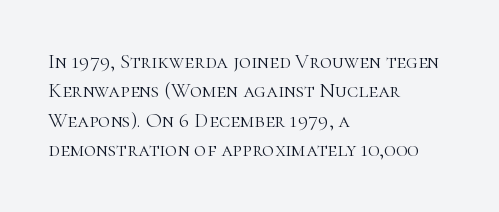
A clean baseline with only descenders dipping below it. If you drew a line through each stem, it would be perfectly vertical. Honestly, the row spacing looks completely unremarkable. Is this a heavy cut? Hardly; it is regular or lighter.
